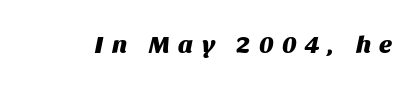
The image shows 25 px bold type, italic (leaning right); set unusually wide letter spacing (+0.35 em), not underlined.
